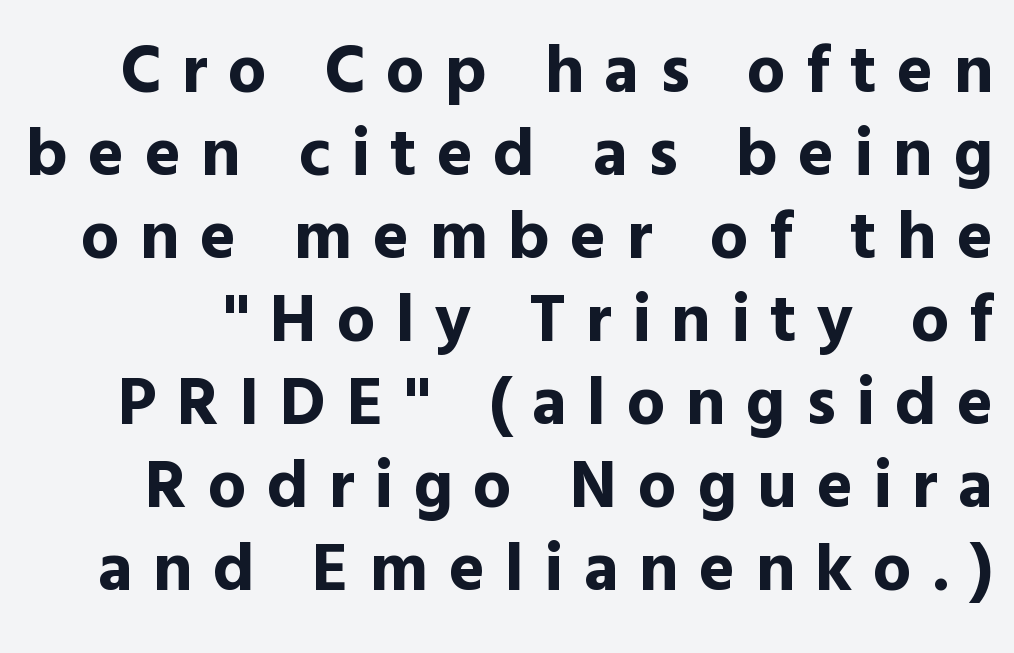
The image shows 68 px bold sans-serif type, upright; set line spacing 1.22x, unusually wide letter spacing (+0.3 em), not underlined; a medium x-height.
